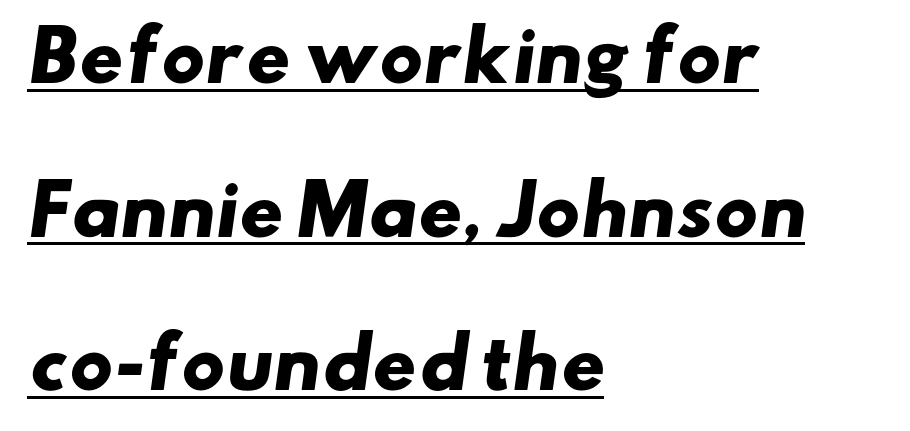
{"serif": "no", "bold": "yes", "weight": "heavy", "width": "wide", "stroke_contrast": "low", "x_height": "small", "monospaced": "no", "underline": "yes", "align": "left", "line_spacing": "loose", "line_spacing_ratio": 2.26, "letter_spacing": "normal", "letter_spacing_em": 0.0, "glyph_px": 68}
